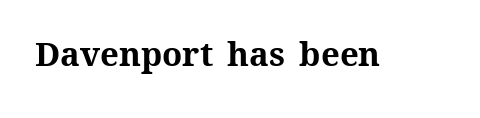
Note the varied advance widths — an 'i' is clearly narrower than an 'm'. Tracking here is standard; glyphs follow each other at the usual distance. The passage shown is emphatically bold. Clear beneath every line of the passage. Posture: upright roman.
